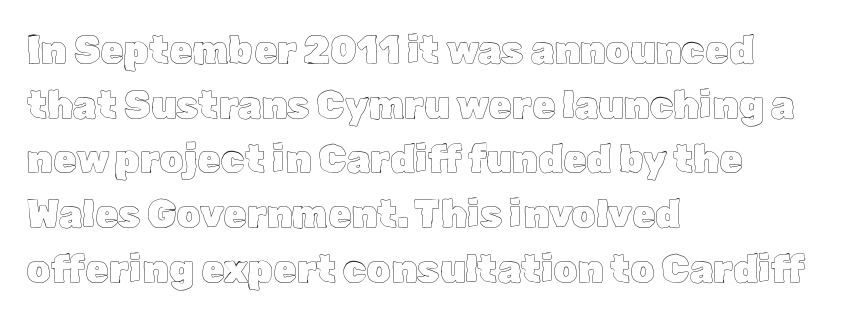
The image shows 38 px text type, upright; set left-aligned, normal line spacing (1.44x), normal letter spacing, not underlined; a medium x-height.
